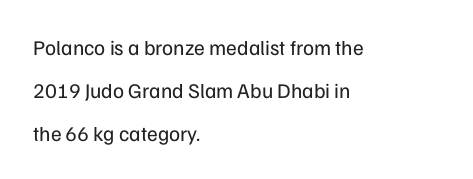
Q: Is the text bold? A: No.
Q: Is the text italic (slanted)? A: No, it is upright.
Q: Is the text underlined? A: No.
Q: How is the paragraph aligned? A: Left-aligned.
Q: Is the spacing between letters normal or unusually wide? A: Normal.
Q: Is the spacing between lines tight, normal or loose? A: Loose.
